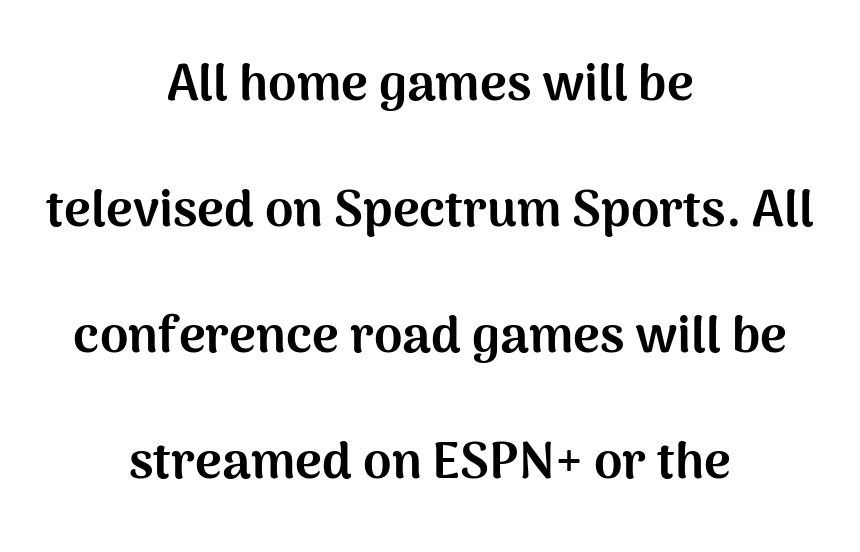
The image shows 51 px bold sans-serif type, upright; set centered, loose line spacing (2.47x), normal letter spacing, not underlined; medium stroke contrast and a medium x-height.
